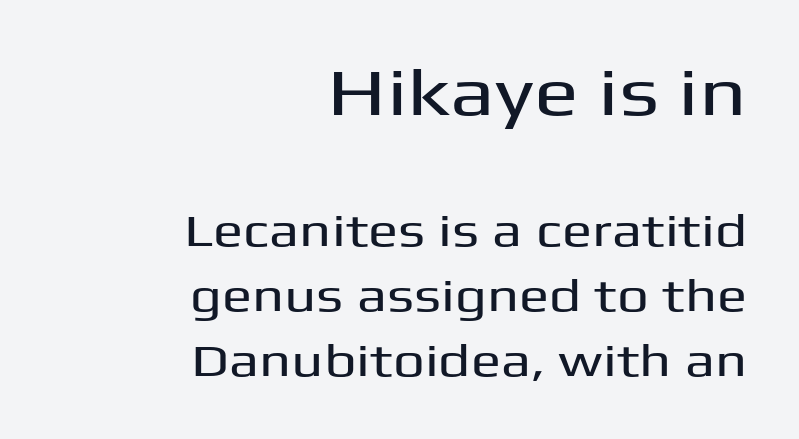
The image shows 67 px wide sans-serif type, upright; set right-aligned, normal line spacing (1.45x), normal letter spacing, not underlined; the first (top) block is 1.49x larger; medium stroke contrast and a medium x-height.
